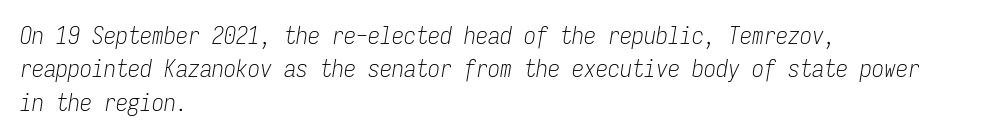
The image shows 24 px text type, italic (leaning right); set left-aligned, normal line spacing (1.39x), normal letter spacing, not underlined.
